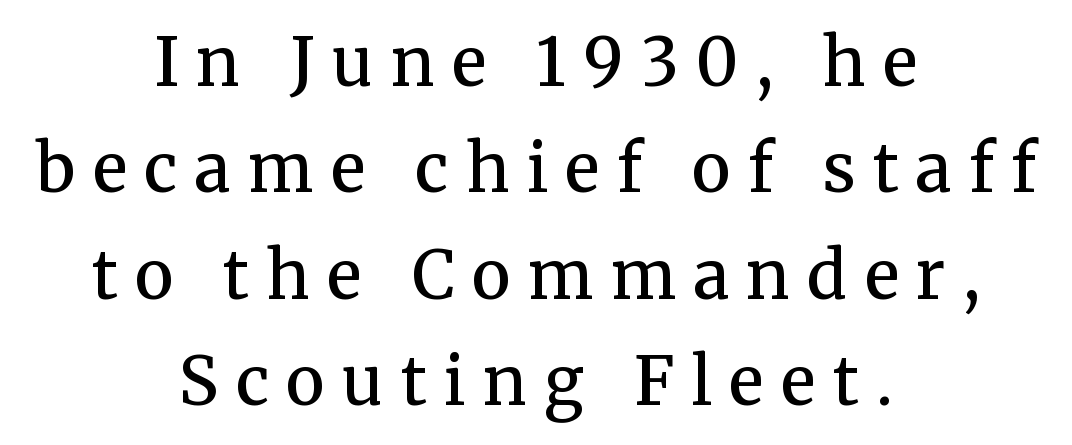
The image shows 66 px semibold serif type, upright; set centered, normal line spacing (1.61x), unusually wide letter spacing (+0.26 em), not underlined; medium stroke contrast and a medium x-height.
